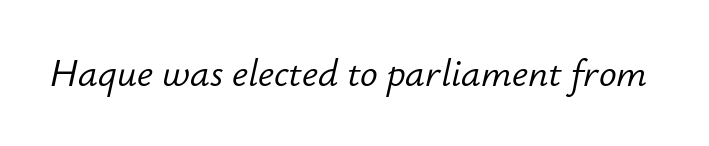
{"italic": "yes", "lean": "right", "slant_degrees": 12, "bold": "no", "weight": "light", "width": "normal", "stroke_contrast": "low", "x_height": "small", "monospaced": "no", "underline": "no", "letter_spacing": "normal", "letter_spacing_em": 0.0, "glyph_px": 37}
